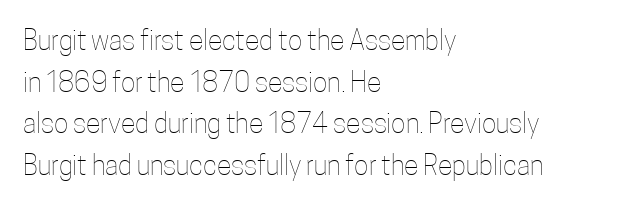
{"italic": "no", "bold": "no", "underline": "no", "align": "left", "line_spacing": "normal", "line_spacing_ratio": 1.54, "letter_spacing": "normal", "letter_spacing_em": 0.0, "glyph_px": 27}
